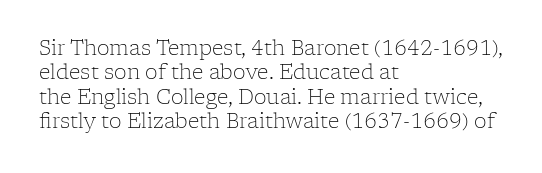
The image shows 20 px text type, upright; set left-aligned, line spacing 1.22x, normal letter spacing, not underlined.
